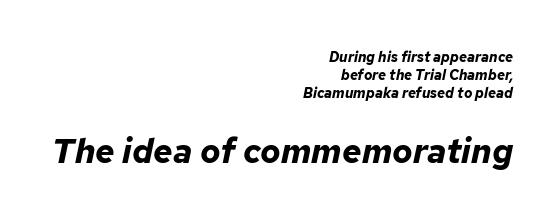
The space directly below the letters is spotless. Stroke thickness is high; the sample reads as a true bold. Tracking here is standard; glyphs follow each other at the usual distance. Every row of glyphs terminates at an identical x-position on the right.
